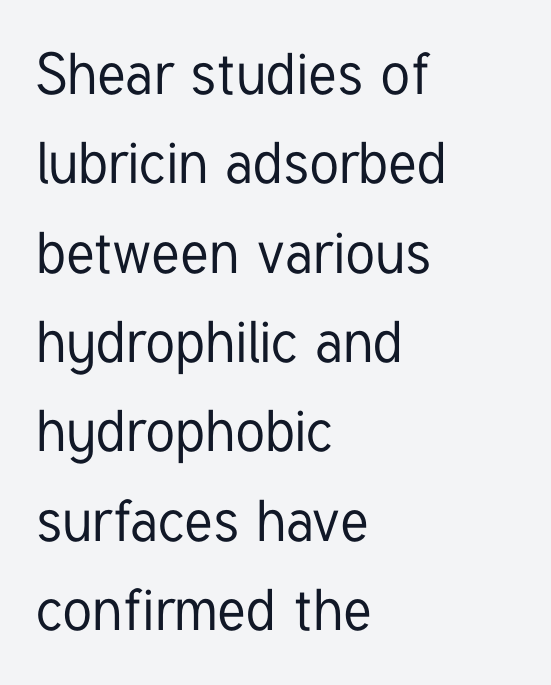
{"serif": "no", "italic": "no", "width": "condensed", "stroke_contrast": "low", "x_height": "medium", "monospaced": "no", "underline": "no", "align": "left", "line_spacing": "normal", "line_spacing_ratio": 1.54, "letter_spacing": "normal", "letter_spacing_em": 0.0, "glyph_px": 58}
